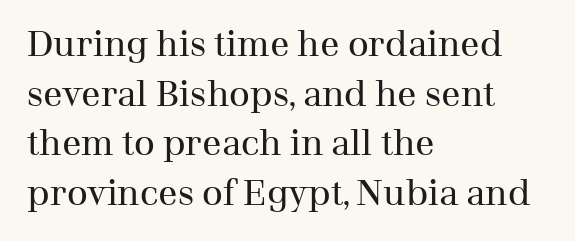
Q: Is the text bold? A: No.
Q: Is the text italic (slanted)? A: No, it is upright.
Q: Is the typeface a serif or a sans-serif typeface? A: Serif.
Q: Is the text underlined? A: No.
Q: How is the paragraph aligned? A: Left-aligned.
Q: Is the spacing between letters normal or unusually wide? A: Normal.
Q: Is the spacing between lines tight, normal or loose? A: Normal.
Q: Width (condensed, normal, or wide)? A: Normal.
Q: Stroke contrast? A: Medium.
Q: x-height? A: Medium.
Q: Monospaced? A: No.
